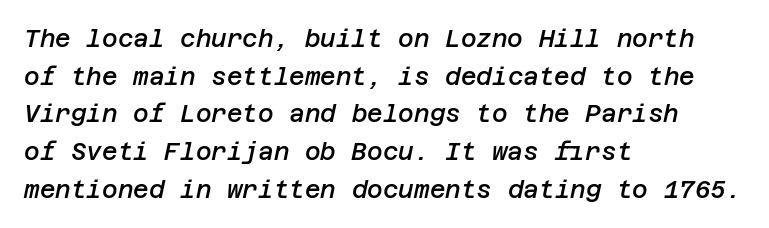
You can tell it's italic because the verticals aren't actually vertical. The tracking reads as untouched default to a designer's eye. Clear beneath every line of the passage. What's the leading like? Ordinary, nothing unusual. The paragraph has a hard left edge and a soft right edge.
